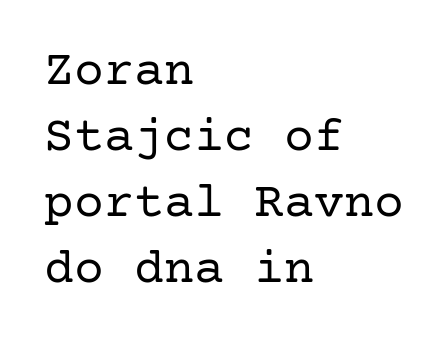
Descenders hang freely into open space. There is no visible air inserted between adjacent glyphs. Nothing heavy about these letters — not bold at all. The letters carry serifs — small finishing strokes at the ends of their stems.
